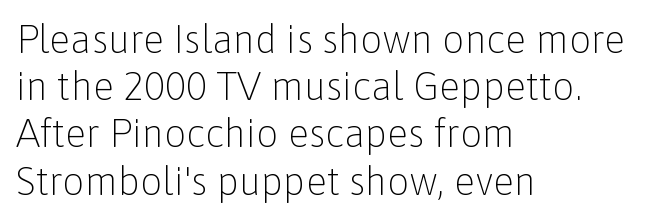
Q: Is the text bold? A: No.
Q: Is the text italic (slanted)? A: No, it is upright.
Q: Is the typeface a serif or a sans-serif typeface? A: Sans-serif.
Q: Is the text underlined? A: No.
Q: How is the paragraph aligned? A: Left-aligned.
Q: Is the spacing between letters normal or unusually wide? A: Normal.
Q: Width (condensed, normal, or wide)? A: Normal.
Q: Stroke contrast? A: Low.
Q: x-height? A: Medium.
Q: Monospaced? A: No.
